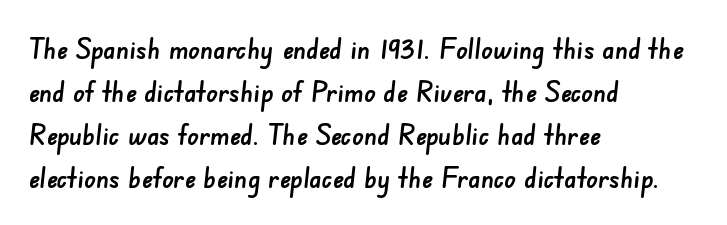
{"serif": "no", "width": "normal", "stroke_contrast": "low", "x_height": "small", "monospaced": "no", "underline": "no", "align": "left", "line_spacing": "normal", "line_spacing_ratio": 1.48, "letter_spacing": "normal", "letter_spacing_em": 0.0, "glyph_px": 29}
